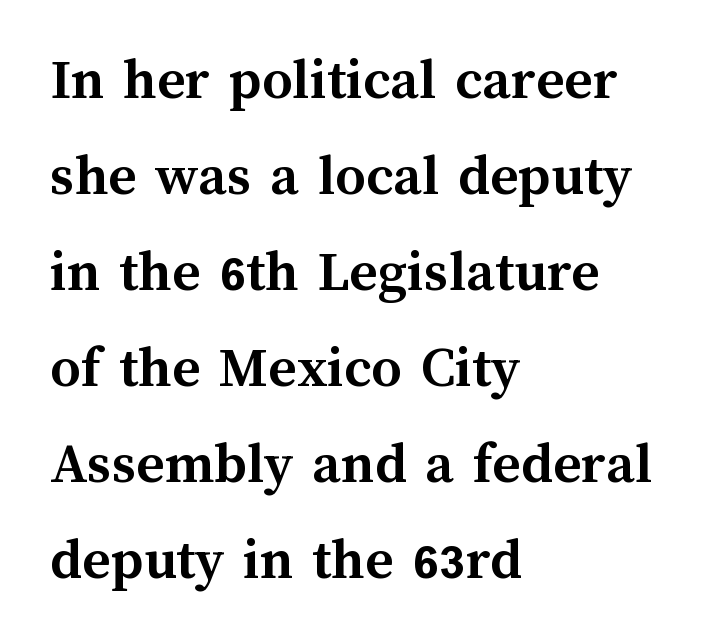
{"italic": "no", "bold": "yes", "weight": "semibold", "width": "normal", "stroke_contrast": "medium", "x_height": "medium", "monospaced": "no", "underline": "no", "align": "left", "line_spacing": "normal", "line_spacing_ratio": 1.6, "letter_spacing": "normal", "letter_spacing_em": 0.0, "glyph_px": 60}
